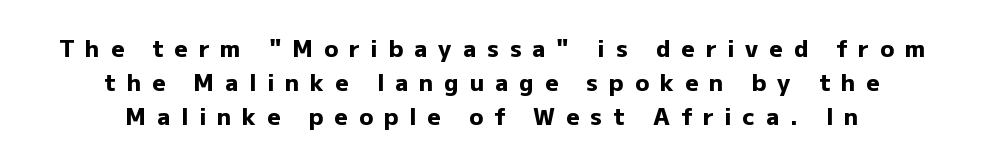
The passage shown stacks its lines at a standard gap. Heft: maximum for text — a bold. Nobody drew a line under any word here. The specimen reads as upright at a glance. The tracking reads as deliberately expanded to a designer's eye.
